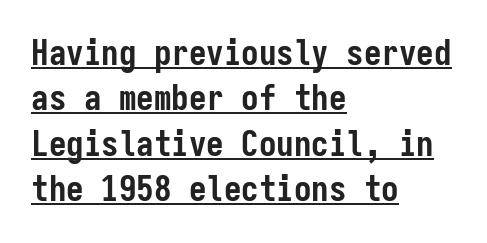
The letters sit at their default tracking, neither squeezed nor spread. The sample has been set heavy, in full bold. The type sits square on the baseline with zero lean. Glance below the letters and you will spot a drawn line.
